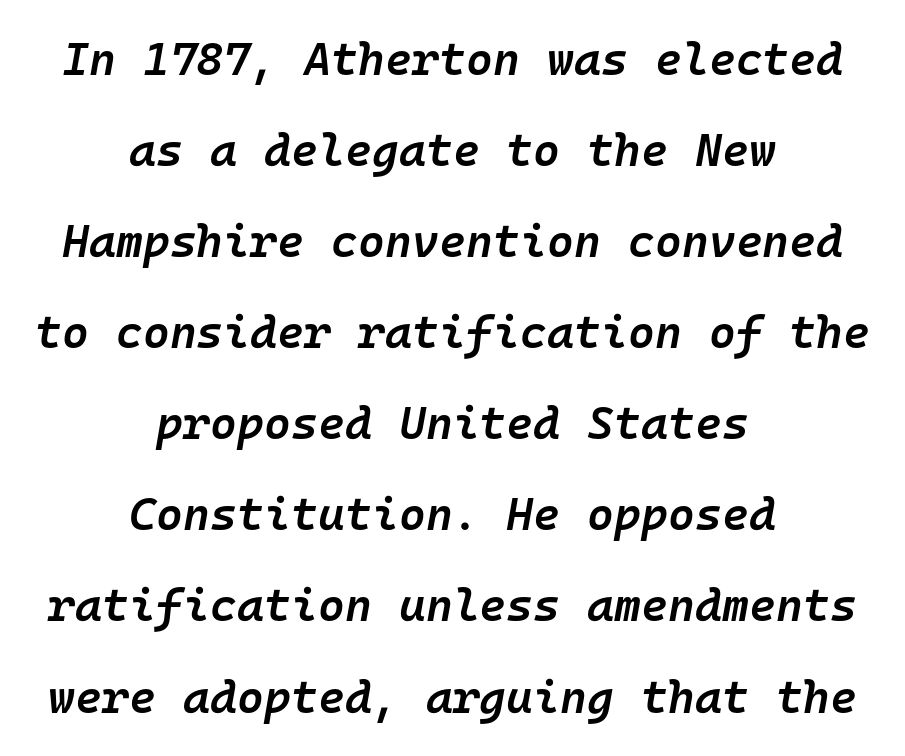
Q: Is the text bold? A: Semi-bold.
Q: Is the text italic (slanted)? A: Yes, it leans right by about 10 degrees.
Q: Is the text underlined? A: No.
Q: How is the paragraph aligned? A: Centered.
Q: Is the spacing between letters normal or unusually wide? A: Normal.
Q: Is the spacing between lines tight, normal or loose? A: Loose.
Q: Width (condensed, normal, or wide)? A: Normal.
Q: Stroke contrast? A: Low.
Q: x-height? A: Medium.
Q: Monospaced? A: Yes.
